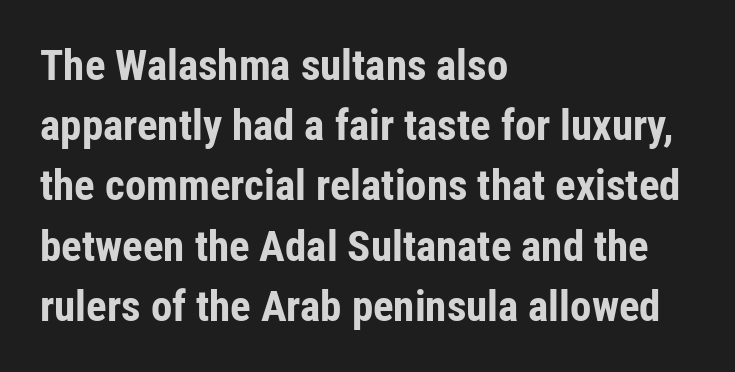
Q: Is the text bold? A: Yes.
Q: Is the text italic (slanted)? A: No, it is upright.
Q: Is the typeface a serif or a sans-serif typeface? A: Sans-serif.
Q: Is the text underlined? A: No.
Q: How is the paragraph aligned? A: Left-aligned.
Q: Is the spacing between letters normal or unusually wide? A: Normal.
Q: Is the spacing between lines tight, normal or loose? A: Normal.
Q: Width (condensed, normal, or wide)? A: Condensed.
Q: Stroke contrast? A: Low.
Q: x-height? A: Medium.
Q: Monospaced? A: No.
